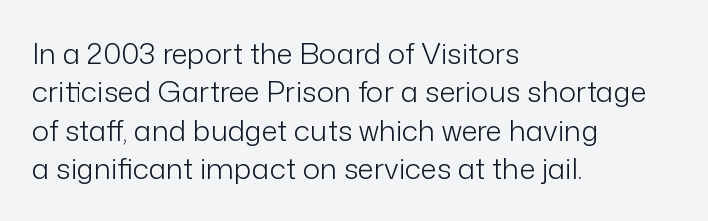
No extra tracking has been applied to these lines. Quick note: interline space is typical. Bare-footed words on every line. The passage shown is typed in a proportional face where columns would drift. A light-to-regular cut is what we see here.
